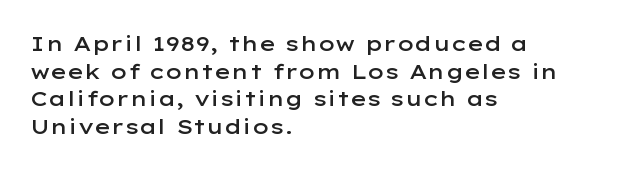
These words are printed semibold, heavier than regular yet not bold. Does the lettering tilt? It doesn't — this is upright. The area under the type is left untouched. Alignment: flush left.
